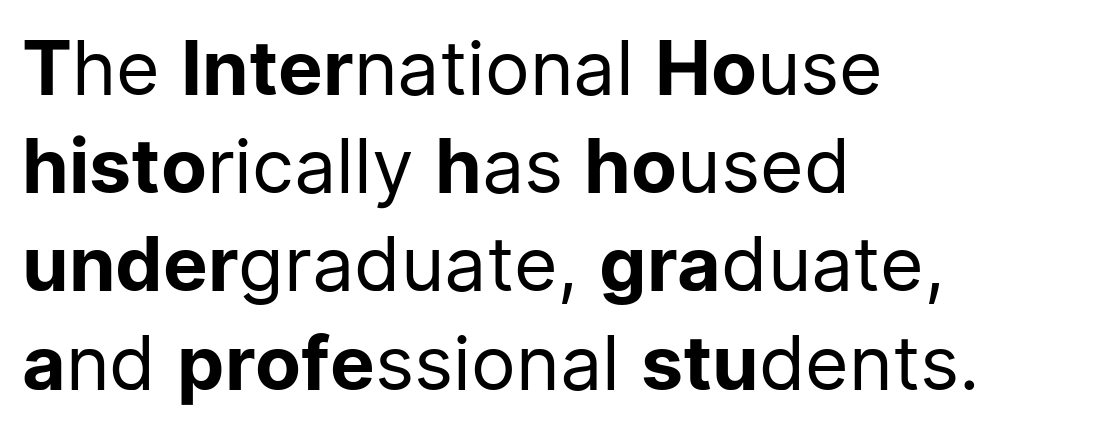
Q: Is the text bold? A: No.
Q: Is the text italic (slanted)? A: No, it is upright.
Q: Is the typeface a serif or a sans-serif typeface? A: Sans-serif.
Q: Is the text underlined? A: No.
Q: How is the paragraph aligned? A: Left-aligned.
Q: Is the spacing between letters normal or unusually wide? A: Normal.
Q: Is the spacing between lines tight, normal or loose? A: Normal.
Q: Width (condensed, normal, or wide)? A: Normal.
Q: Stroke contrast? A: Low.
Q: x-height? A: Medium.
Q: Monospaced? A: No.
